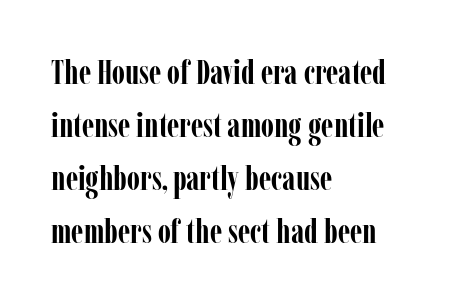
The image shows 34 px semibold, condensed serif type, upright; set left-aligned, normal line spacing (1.56x), normal letter spacing, not underlined; low stroke contrast and a medium x-height.
